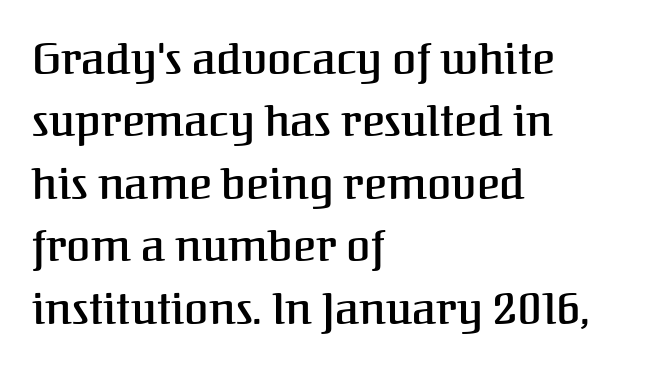
{"serif": "yes", "italic": "no", "bold": "semi", "weight": "semibold", "width": "normal", "stroke_contrast": "medium", "x_height": "medium", "monospaced": "no", "underline": "no", "align": "left", "line_spacing": "normal", "line_spacing_ratio": 1.42, "letter_spacing": "normal", "letter_spacing_em": 0.0, "glyph_px": 44}
